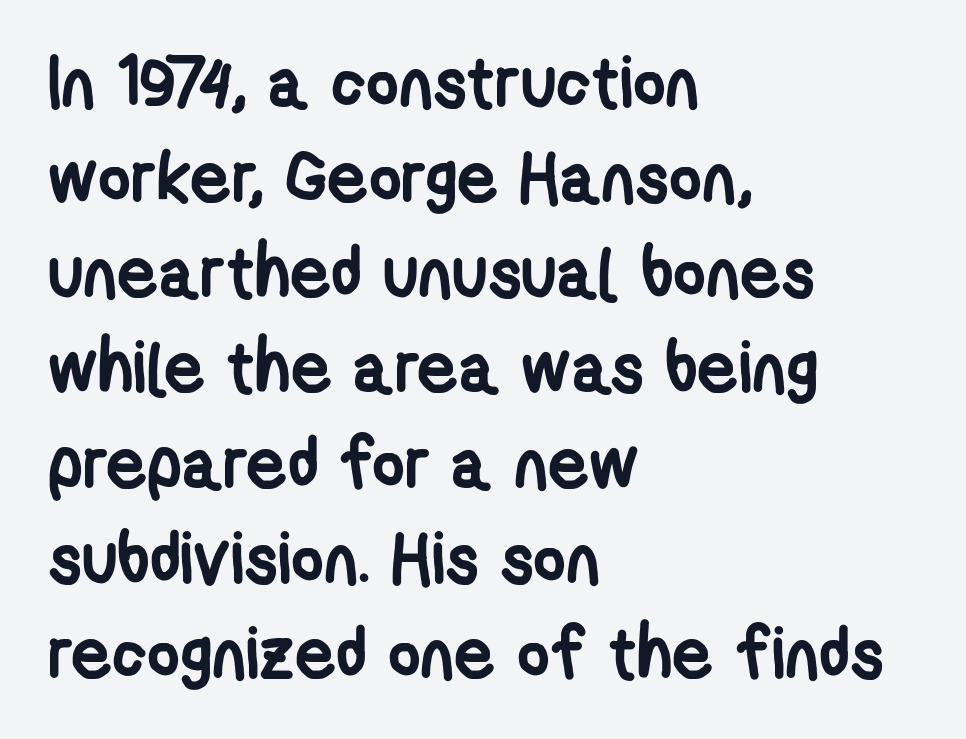
The image shows 71 px semibold, condensed sans-serif type; set left-aligned, normal line spacing (1.34x), normal letter spacing, not underlined; low stroke contrast and a medium x-height.
